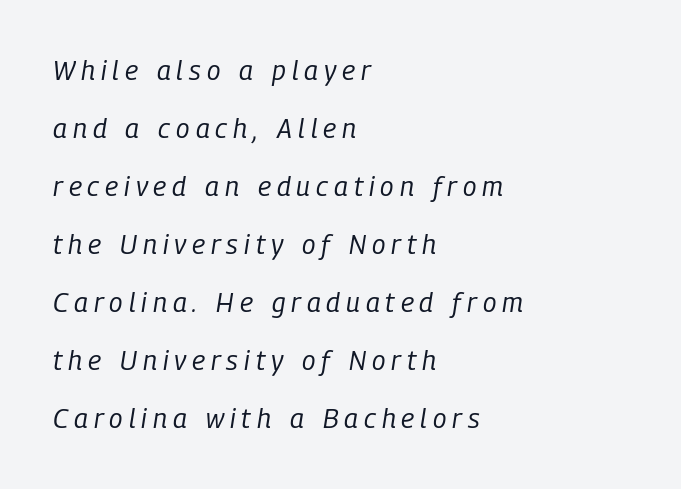
{"italic": "yes", "lean": "right", "slant_degrees": 9, "bold": "no", "underline": "no", "align": "left", "line_spacing": "loose", "line_spacing_ratio": 2.15, "letter_spacing": "wide", "letter_spacing_em": 0.22, "glyph_px": 27}
